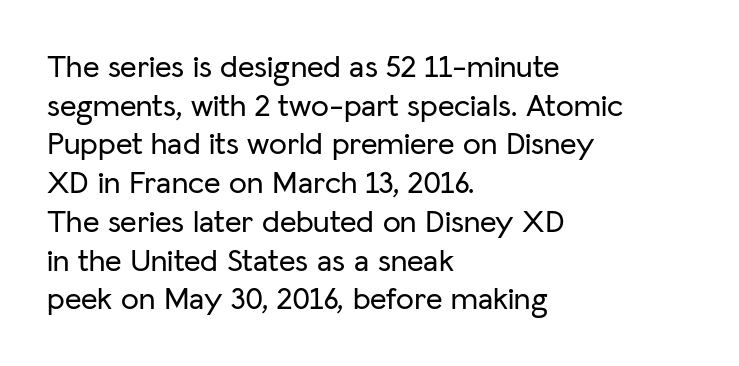
Caption: multi-line text, flush left, ragged right. These lines are rendered in a variable-pitch font. Examine the stroke ends and you'll find no serifs. A clean baseline with only descenders dipping below it. The horizontal fit of the characters is conventional and even.
